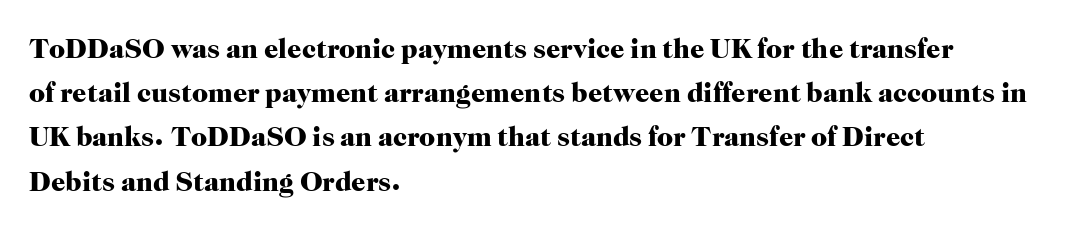
{"serif": "yes", "italic": "no", "bold": "yes", "weight": "heavy", "width": "normal", "stroke_contrast": "high", "x_height": "medium", "monospaced": "no", "underline": "no", "align": "left", "line_spacing": "normal", "line_spacing_ratio": 1.58, "letter_spacing": "normal", "letter_spacing_em": 0.0, "glyph_px": 28}
